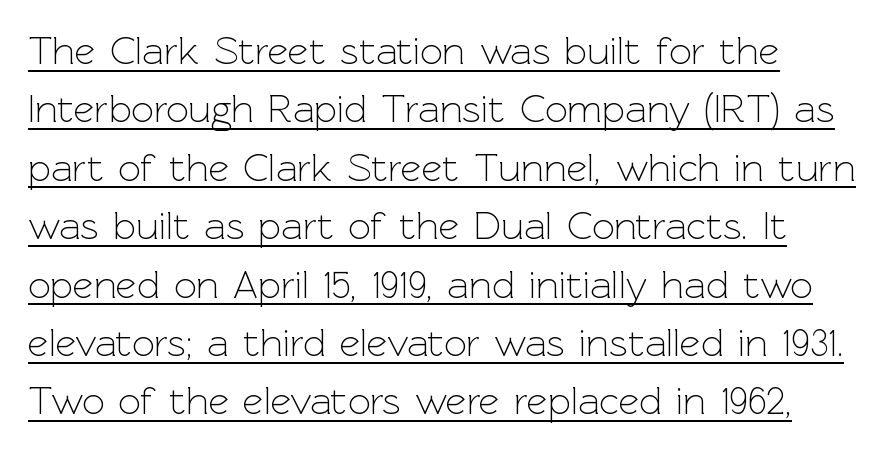
The image shows 40 px light sans-serif type, upright; set normal line spacing (1.46x), normal letter spacing, underlined; a medium x-height.
